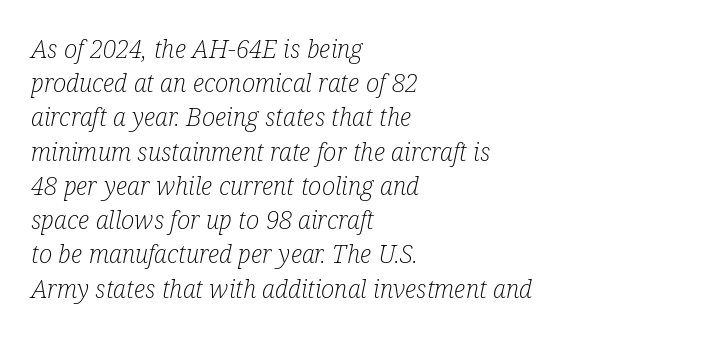
Does the leading feel generous? No, just average. Underline: absent. Students, note that the glyphs here touch the page at normal intervals. A student would call this left alignment; a typographer would say flush left, rag right.
